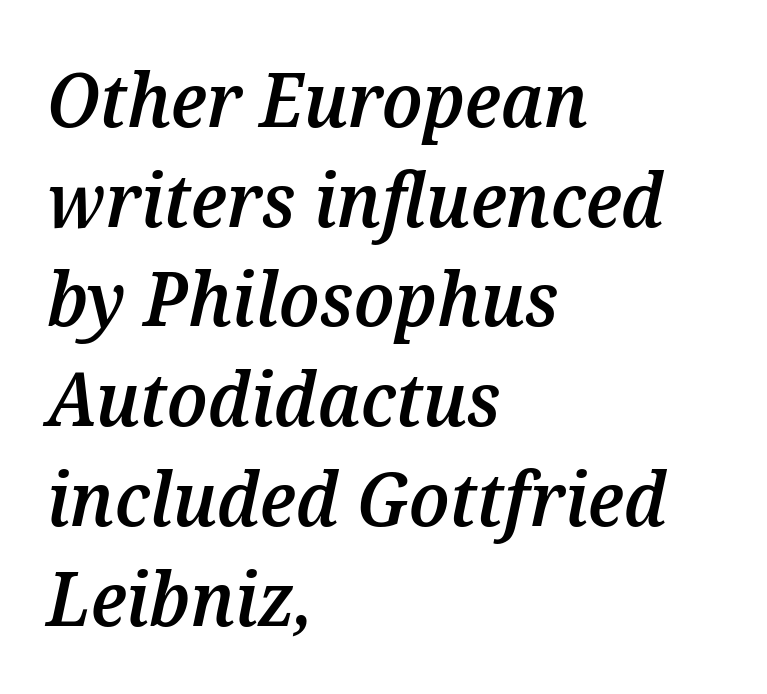
{"italic": "yes", "lean": "right", "slant_degrees": 12, "bold": "semi", "weight": "semibold", "width": "normal", "stroke_contrast": "medium", "x_height": "medium", "monospaced": "no", "underline": "no", "align": "left", "line_spacing": "normal", "line_spacing_ratio": 1.33, "letter_spacing": "normal", "letter_spacing_em": 0.0, "glyph_px": 75}
